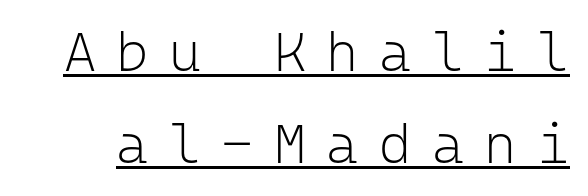
Q: Is the text bold? A: No.
Q: Is the text italic (slanted)? A: No, it is upright.
Q: Is the typeface a serif or a sans-serif typeface? A: Sans-serif.
Q: Is the text underlined? A: Yes.
Q: Is the spacing between letters normal or unusually wide? A: Unusually wide.
Q: Is the spacing between lines tight, normal or loose? A: Normal.
Q: Width (condensed, normal, or wide)? A: Normal.
Q: Stroke contrast? A: Low.
Q: x-height? A: Medium.
Q: Monospaced? A: Yes.
